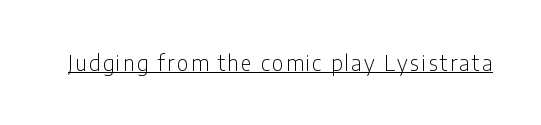
Q: Is the text bold? A: No.
Q: Is the text italic (slanted)? A: No, it is upright.
Q: Is the text underlined? A: Yes.
